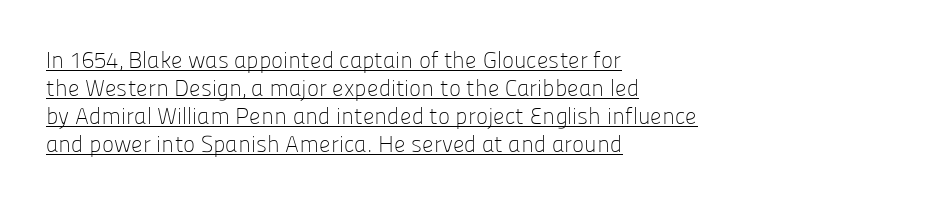
Q: Is the text bold? A: No.
Q: Is the text italic (slanted)? A: No, it is upright.
Q: Is the text underlined? A: Yes.
Q: How is the paragraph aligned? A: Left-aligned.
Q: Is the spacing between letters normal or unusually wide? A: Normal.
